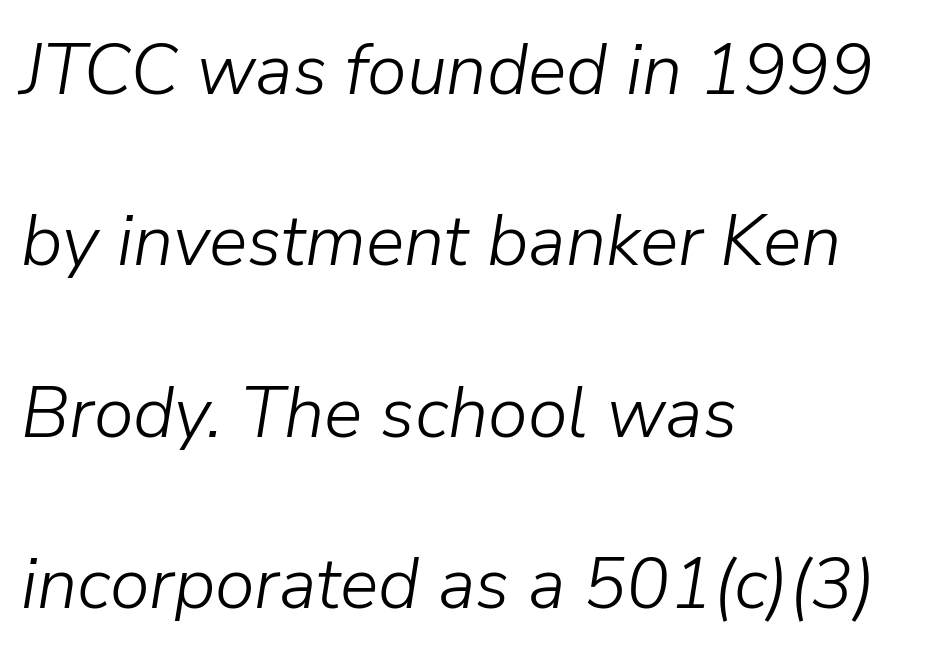
Does the lettering tilt? It does — this is italic. Caption: face not bold, strokes unweighted. The paragraph has a hard left edge and a soft right edge. Each row of text sits above clean, open space. The line texture is even and compact thanks to regular tracking. Vertical spacing — loose.
